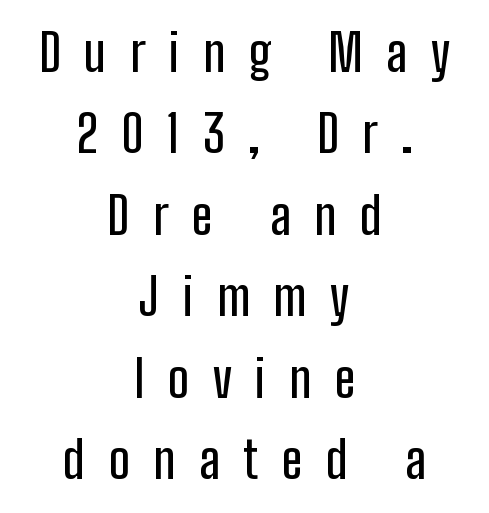
Vertical spacing — default. Serif or sans? Sans — the stroke terminals are bare. Does the copy run flush right? No — it is centered line by line. The gap between lines stays unmarked. The tracking jumps out immediately: characters are airy and widely separated. Looks like regular typesetting: each glyph gets only the width it needs.
